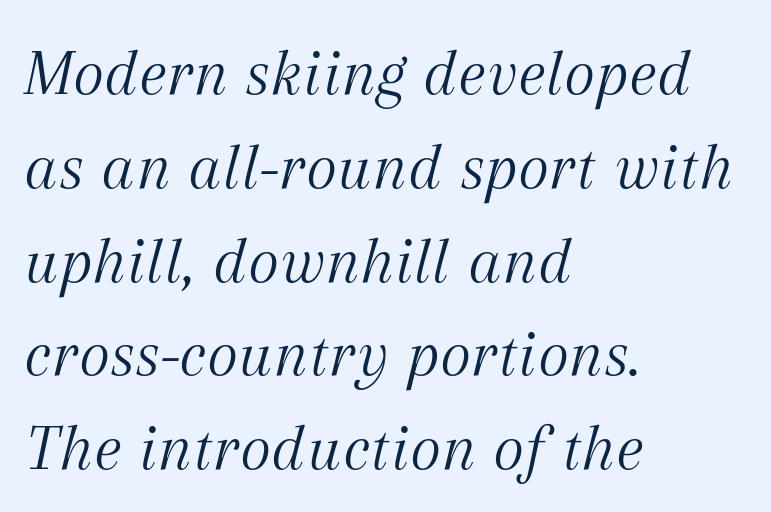
The image shows 67 px light serif type, italic (leaning right); set left-aligned, normal line spacing (1.4x), normal letter spacing, not underlined; medium stroke contrast and a medium x-height.
